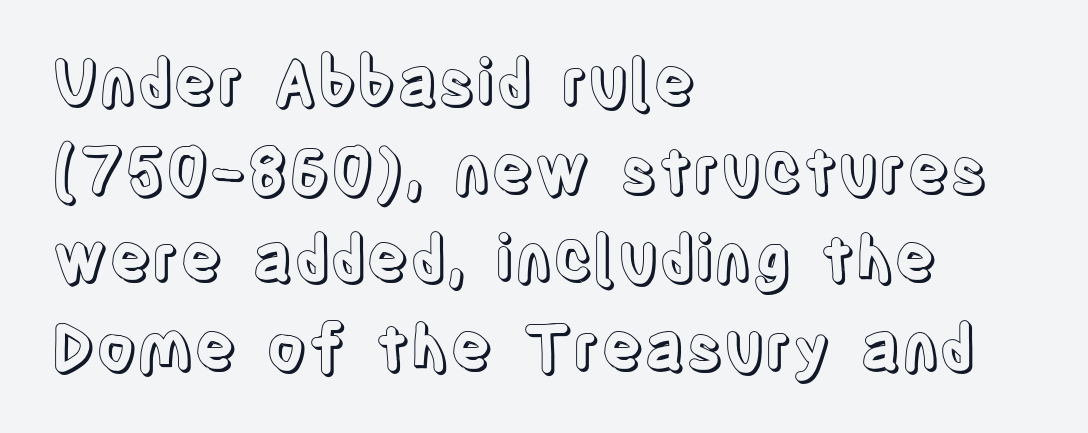
Q: Is the text italic (slanted)? A: No, it is upright.
Q: Is the text underlined? A: No.
Q: How is the paragraph aligned? A: Left-aligned.
Q: Is the spacing between letters normal or unusually wide? A: Normal.
Q: Is the spacing between lines tight, normal or loose? A: Normal.
Q: Width (condensed, normal, or wide)? A: Condensed.
Q: x-height? A: Large.
Q: Monospaced? A: No.
